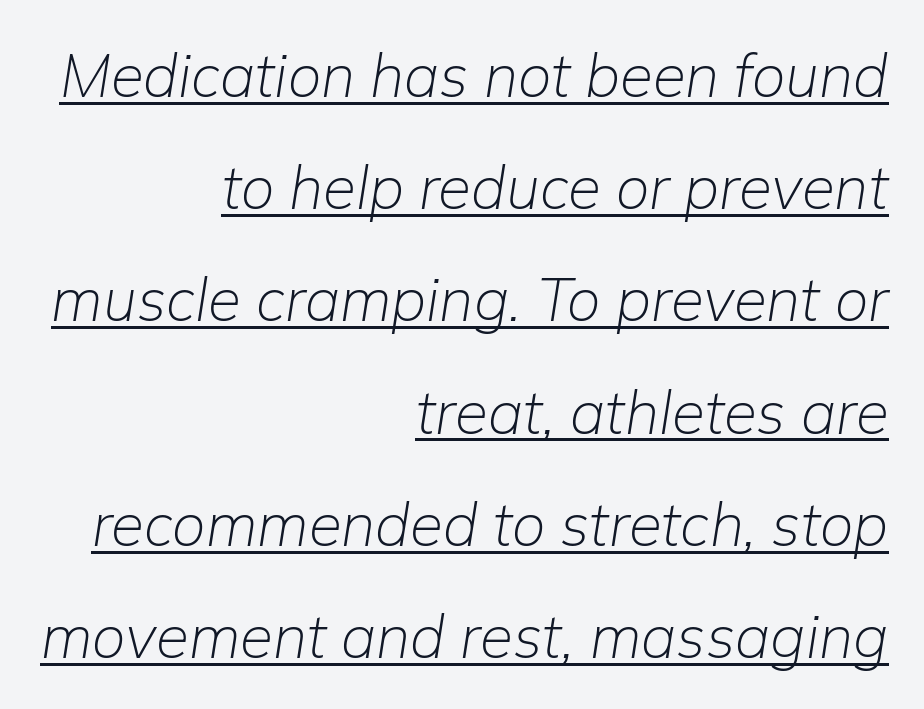
The image shows 60 px light type, italic (leaning right); set right-aligned, line spacing 1.87x, normal letter spacing, underlined; low stroke contrast and a medium x-height.
